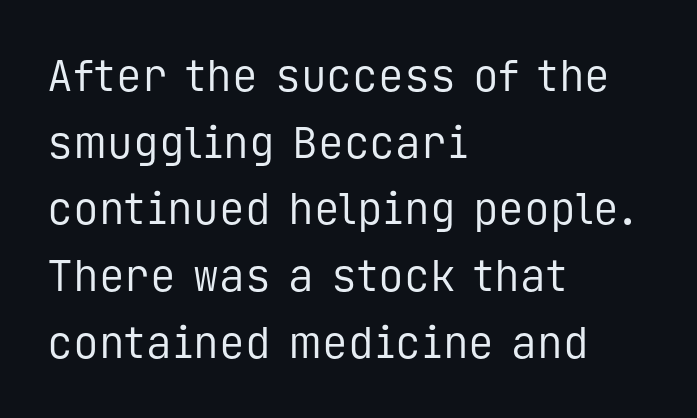
The line texture is even and compact thanks to regular tracking. Each new line begins a customary step beneath the previous one. Is this a sans? Yes — the strokes have no serifs. It's the straight-up-and-down kind of type.
